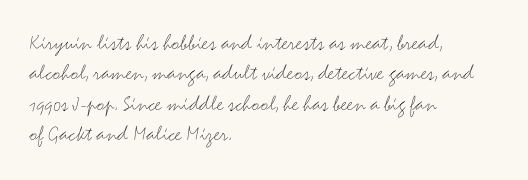
{"bold": "no", "underline": "no", "align": "left", "line_spacing": "normal", "line_spacing_ratio": 1.32, "letter_spacing": "normal", "letter_spacing_em": 0.0, "glyph_px": 23}
